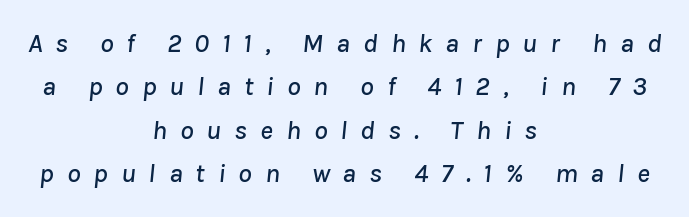
{"italic": "yes", "lean": "right", "slant_degrees": 8, "underline": "no", "align": "center", "line_spacing": "normal", "line_spacing_ratio": 1.61, "letter_spacing": "wide", "letter_spacing_em": 0.48, "glyph_px": 27}
